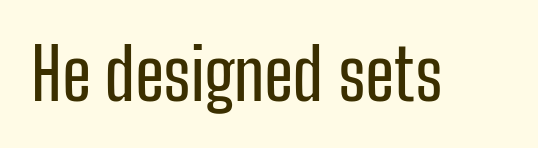
The image shows 71 px condensed sans-serif type, upright; set normal letter spacing, not underlined; low stroke contrast and a medium x-height.
